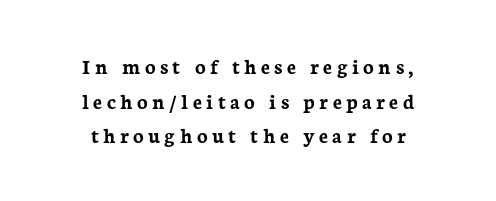
{"italic": "no", "bold": "yes", "underline": "no", "align": "center", "line_spacing": "normal", "line_spacing_ratio": 1.57, "letter_spacing": "wide", "letter_spacing_em": 0.2, "glyph_px": 22}
